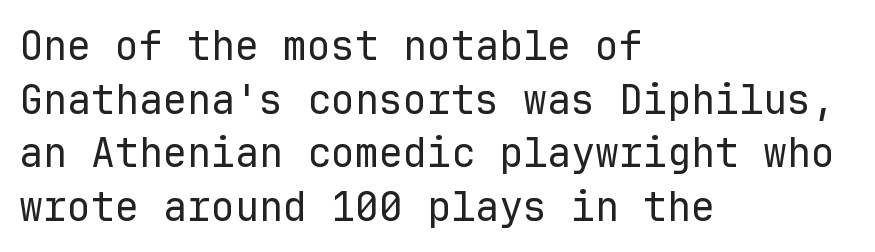
The image shows 40 px regular-weight sans-serif type, upright, monospaced; set left-aligned, normal line spacing (1.34x), normal letter spacing, not underlined; low stroke contrast and a medium x-height.
